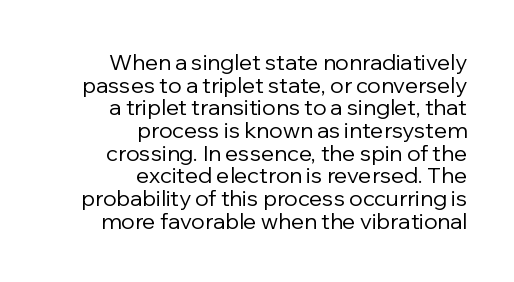
{"italic": "no", "bold": "no", "underline": "no", "align": "right", "line_spacing": "tight", "line_spacing_ratio": 1.03, "letter_spacing": "normal", "letter_spacing_em": 0.0, "glyph_px": 22}
